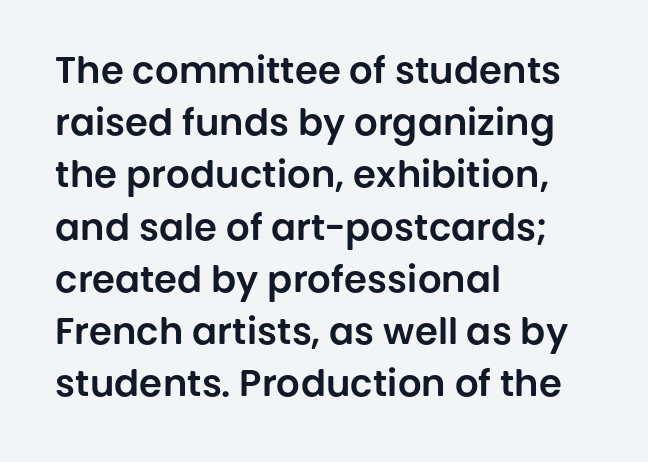
Q: Is the text italic (slanted)? A: No, it is upright.
Q: Is the typeface a serif or a sans-serif typeface? A: Sans-serif.
Q: Is the text underlined? A: No.
Q: How is the paragraph aligned? A: Left-aligned.
Q: Is the spacing between letters normal or unusually wide? A: Normal.
Q: Is the spacing between lines tight, normal or loose? A: Normal.
Q: Width (condensed, normal, or wide)? A: Normal.
Q: Stroke contrast? A: Low.
Q: x-height? A: Large.
Q: Monospaced? A: No.
